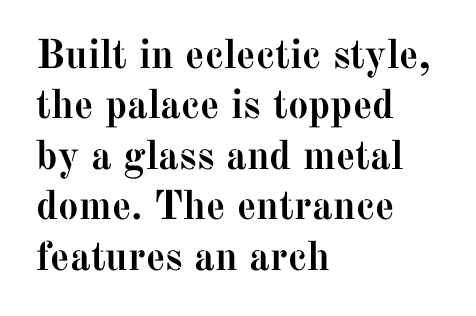
The image shows 41 px semibold serif type, upright; set left-aligned, line spacing 1.23x, normal letter spacing, not underlined; medium stroke contrast and a medium x-height.
